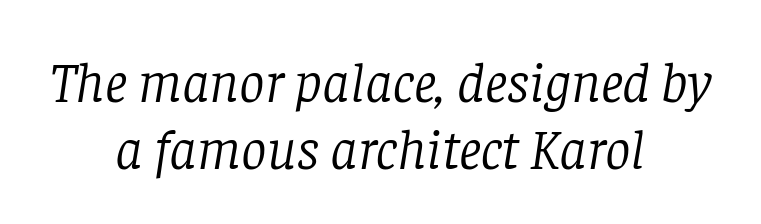
The image shows 57 px light serif type, italic (leaning right); set centered, line spacing 1.17x, normal letter spacing, not underlined; low stroke contrast and a large x-height.
